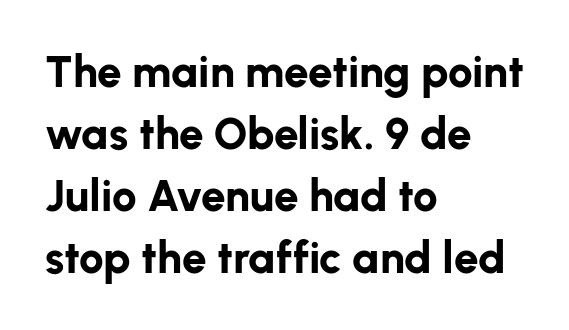
The image shows 44 px bold sans-serif type, upright; set left-aligned, normal line spacing (1.41x), normal letter spacing, not underlined; low stroke contrast and a medium x-height.
